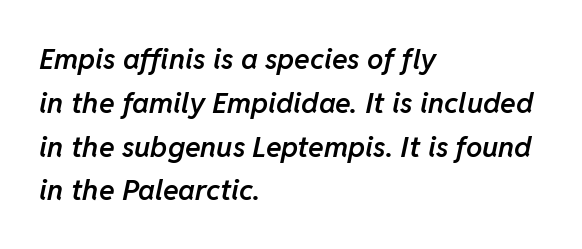
The image shows 29 px semibold type, italic (leaning right); set left-aligned, normal line spacing (1.51x), normal letter spacing, not underlined; low stroke contrast and a medium x-height.
